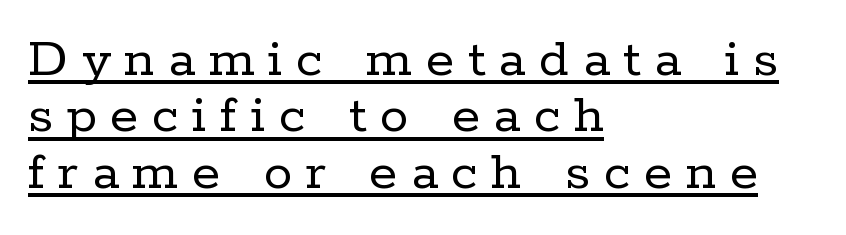
Q: Is the text bold? A: No.
Q: Is the text italic (slanted)? A: No, it is upright.
Q: Is the typeface a serif or a sans-serif typeface? A: Serif.
Q: Is the text underlined? A: Yes.
Q: How is the paragraph aligned? A: Left-aligned.
Q: Is the spacing between letters normal or unusually wide? A: Unusually wide.
Q: Is the spacing between lines tight, normal or loose? A: Tight.
Q: Width (condensed, normal, or wide)? A: Normal.
Q: Stroke contrast? A: Low.
Q: x-height? A: Medium.
Q: Monospaced? A: No.
